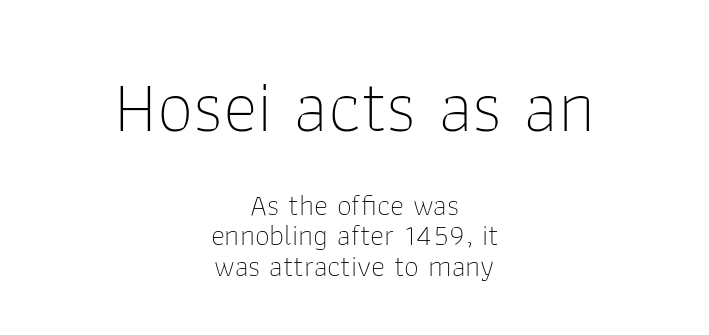
{"serif": "no", "italic": "no", "bold": "no", "weight": "thin", "width": "normal", "stroke_contrast": "low", "x_height": "medium", "monospaced": "no", "underline": "no", "align": "center", "line_spacing": "tight", "line_spacing_ratio": 1.02, "letter_spacing": "normal", "letter_spacing_em": 0.0, "larger_block": "first", "size_ratio": 2.47, "glyph_px": 74}
